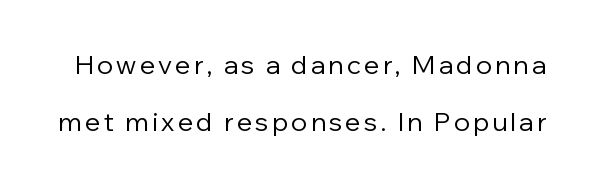
The image shows 26 px text type, upright; set loose line spacing (2.18x), not underlined.
